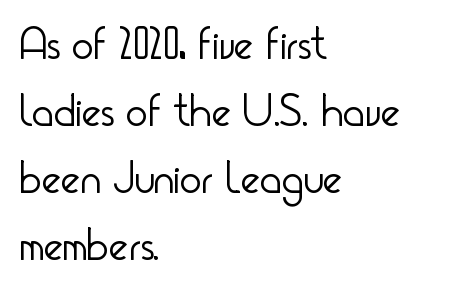
The image shows 46 px light, condensed sans-serif type, upright; set left-aligned, normal line spacing (1.46x), normal letter spacing, not underlined; low stroke contrast and a small x-height.
